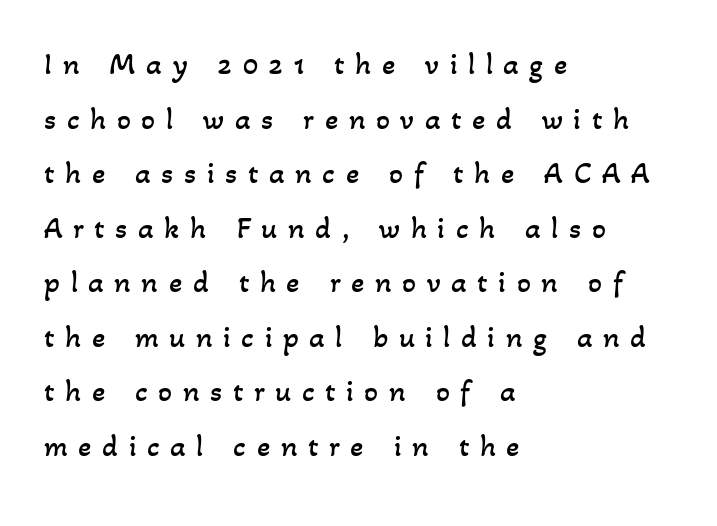
{"bold": "no", "weight": "regular", "width": "normal", "stroke_contrast": "low", "x_height": "small", "monospaced": "no", "underline": "no", "align": "left", "line_spacing_ratio": 1.76, "letter_spacing": "wide", "letter_spacing_em": 0.34, "glyph_px": 31}
